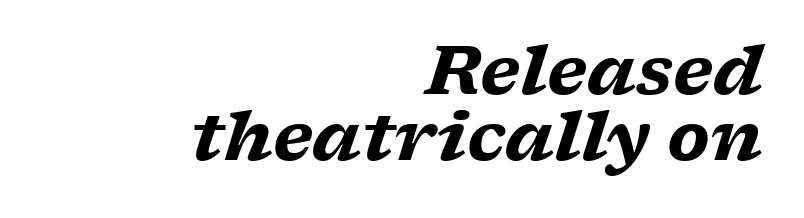
Observe the lean: these are italic letterforms. Each word holds together tightly as a unit, with standard inter-letter gaps. Vertical spacing — tight. Each letter's strokes conclude with small projecting serifs.
